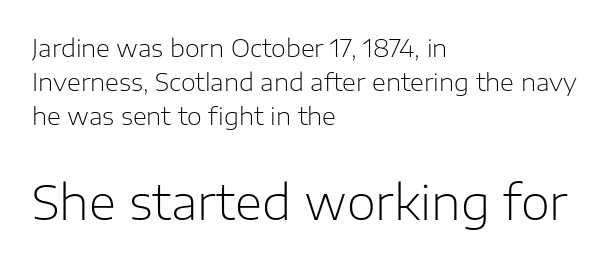
Q: Is the text bold? A: No.
Q: Is the text italic (slanted)? A: No, it is upright.
Q: Is the typeface a serif or a sans-serif typeface? A: Sans-serif.
Q: Is the text underlined? A: No.
Q: How is the paragraph aligned? A: Left-aligned.
Q: Is the spacing between letters normal or unusually wide? A: Normal.
Q: Is the spacing between lines tight, normal or loose? A: Normal.
Q: Which block of text is set in a larger size, the first (top) or the second (bottom)? A: The second (bottom) one.
Q: Width (condensed, normal, or wide)? A: Normal.
Q: Stroke contrast? A: Low.
Q: x-height? A: Medium.
Q: Monospaced? A: No.
